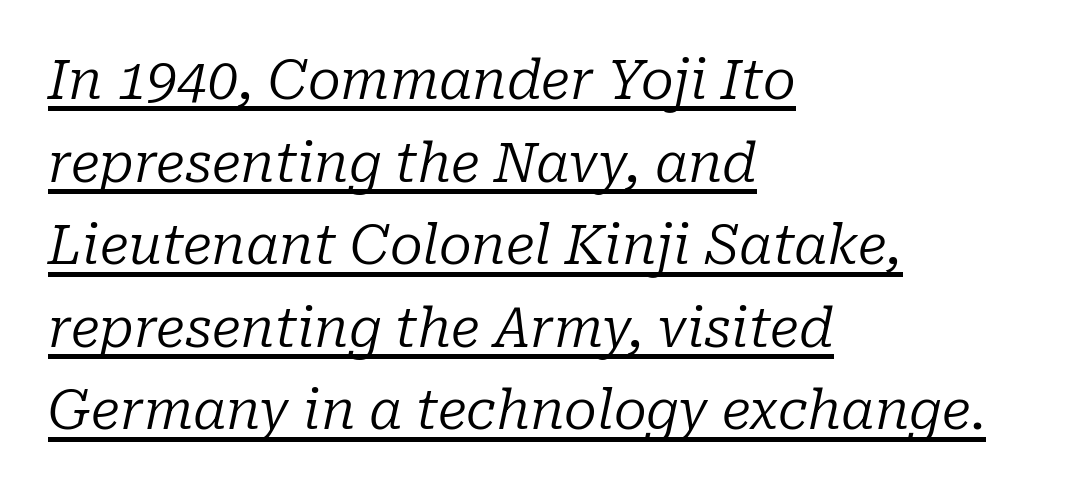
{"serif": "yes", "italic": "yes", "lean": "right", "slant_degrees": 10, "bold": "no", "weight": "regular", "width": "normal", "stroke_contrast": "low", "x_height": "medium", "monospaced": "no", "underline": "yes", "align": "left", "line_spacing": "normal", "line_spacing_ratio": 1.53, "letter_spacing": "normal", "letter_spacing_em": 0.0, "glyph_px": 54}
